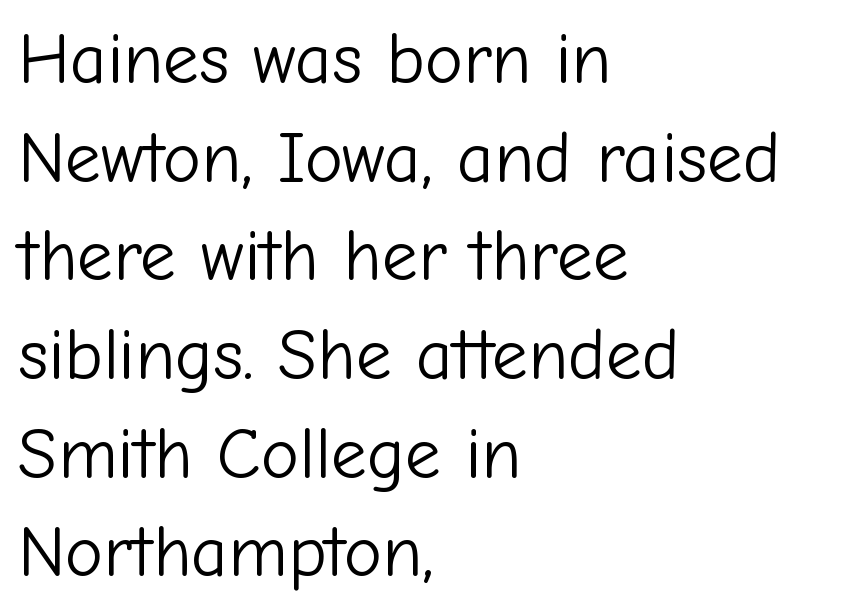
{"serif": "no", "italic": "no", "bold": "no", "weight": "light", "width": "normal", "stroke_contrast": "low", "x_height": "medium", "monospaced": "no", "underline": "no", "align": "left", "line_spacing": "normal", "line_spacing_ratio": 1.37, "letter_spacing": "normal", "letter_spacing_em": 0.0, "glyph_px": 72}
